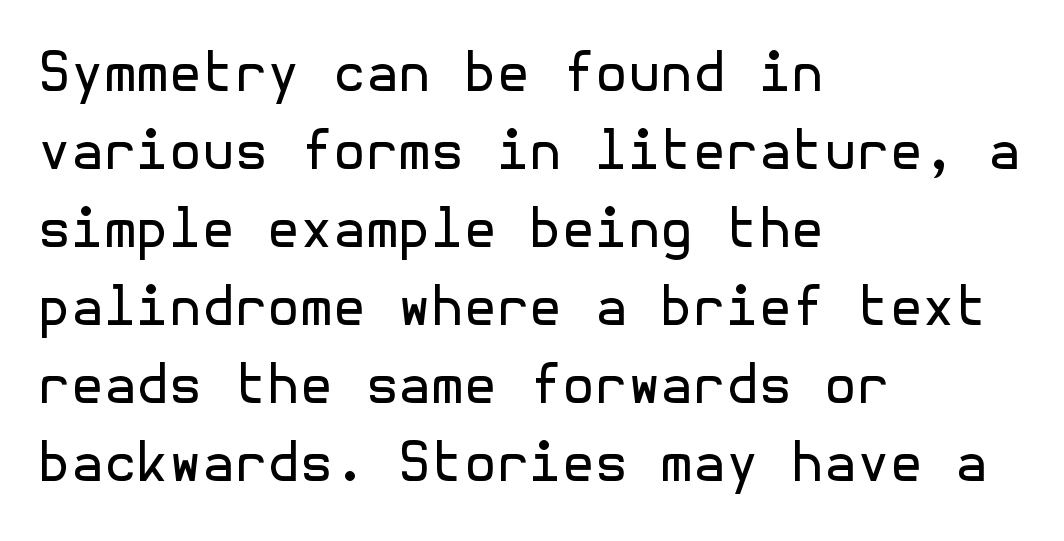
The letterforms sit at book weight or below. Posture: straight, roman, zero tilt. The gap between lines stays unmarked. These lines keep a tight, regular rhythm from letter to letter.
